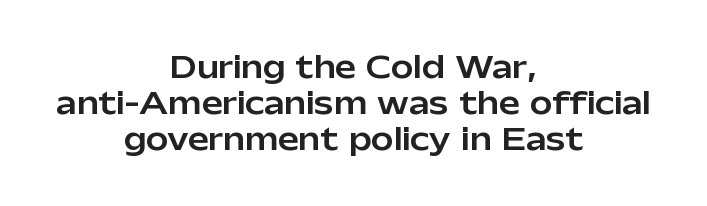
The image shows 30 px sans-serif type, upright; set centered, line spacing 1.2x, normal letter spacing, not underlined; low stroke contrast and a medium x-height.
